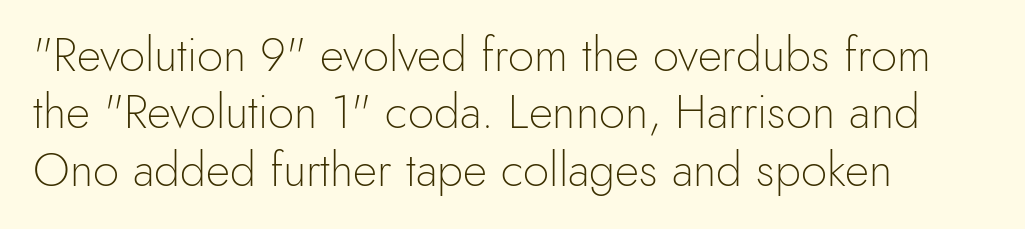
The image shows 47 px light sans-serif type, upright; set left-aligned, line spacing 1.22x, normal letter spacing, not underlined; a small x-height.
